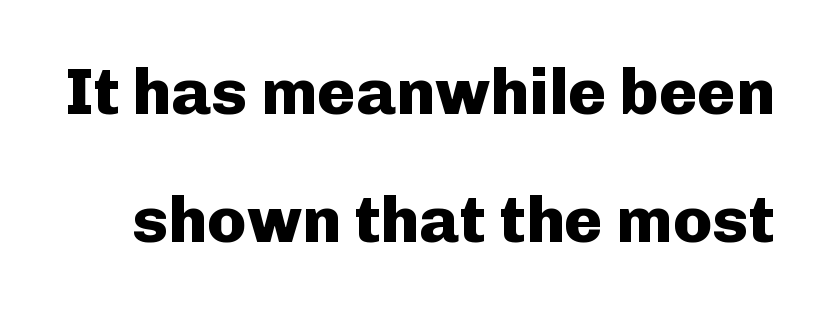
The image shows 65 px heavy sans-serif type, upright; set loose line spacing (1.97x), normal letter spacing, not underlined; low stroke contrast and a medium x-height.
